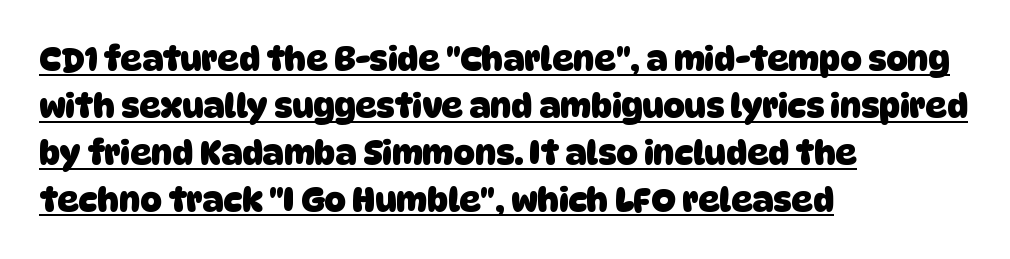
The image shows 33 px heavy sans-serif type; set left-aligned, normal line spacing (1.42x), normal letter spacing, underlined; low stroke contrast and a large x-height.
